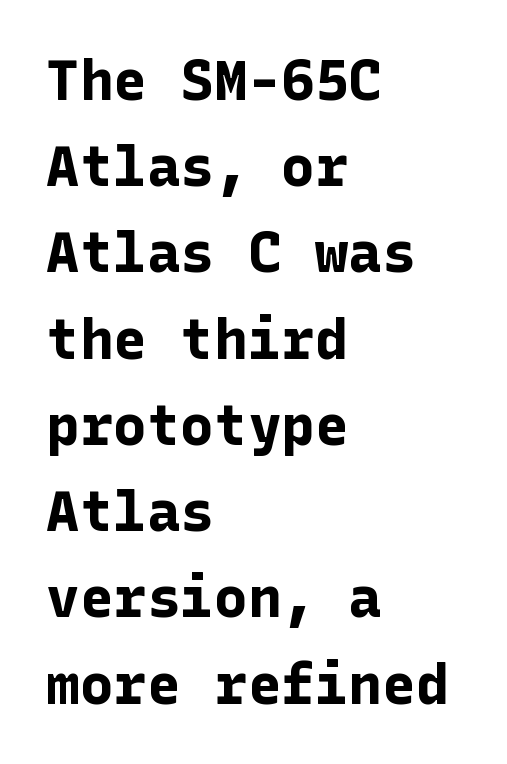
Q: Is the text bold? A: Yes.
Q: Is the text italic (slanted)? A: No, it is upright.
Q: Is the typeface a serif or a sans-serif typeface? A: Sans-serif.
Q: Is the text underlined? A: No.
Q: How is the paragraph aligned? A: Left-aligned.
Q: Is the spacing between letters normal or unusually wide? A: Normal.
Q: Is the spacing between lines tight, normal or loose? A: Normal.
Q: Width (condensed, normal, or wide)? A: Normal.
Q: Stroke contrast? A: Low.
Q: x-height? A: Medium.
